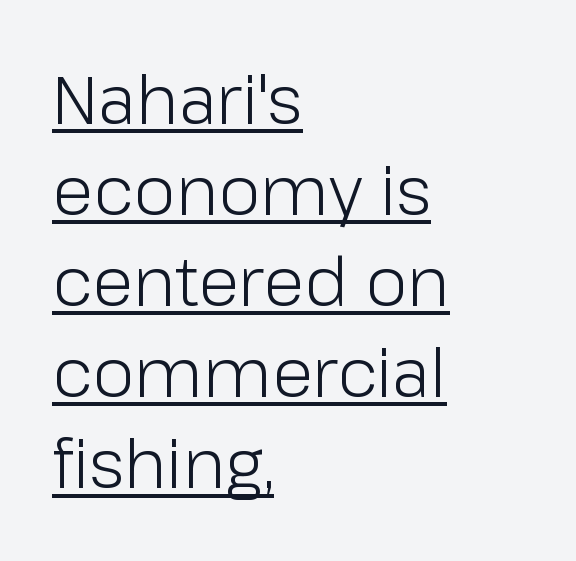
The font sits on the lighter half of the weight spectrum, regular included. Students, observe: this is what conventionally led text looks like. Compared with a centered layout, this one pins lines to the left instead. Letter spacing: default. You could not count columns in this text — the font is proportionally spaced.
